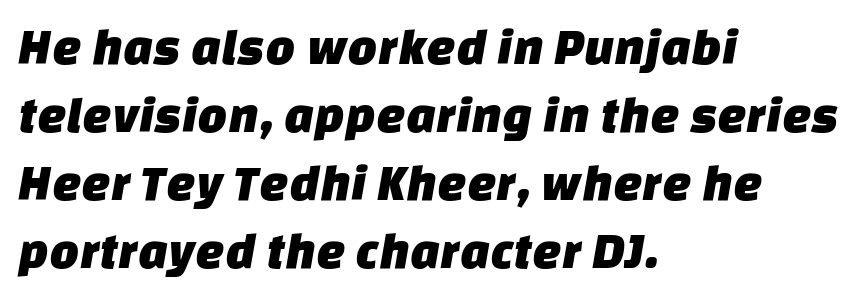
The image shows 52 px sans-serif type; set left-aligned, normal line spacing (1.31x), normal letter spacing, not underlined; low stroke contrast and a large x-height.
